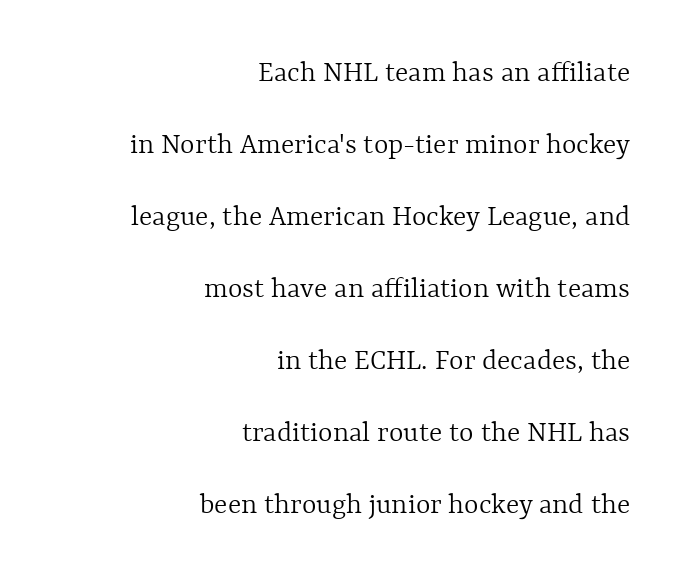
Each letter keeps its own natural width here, so spacing adapts to shape. Words appear dense and cohesive because spacing is normal. Underlining? Definitely not there. The letterforms sit at book weight or below.
